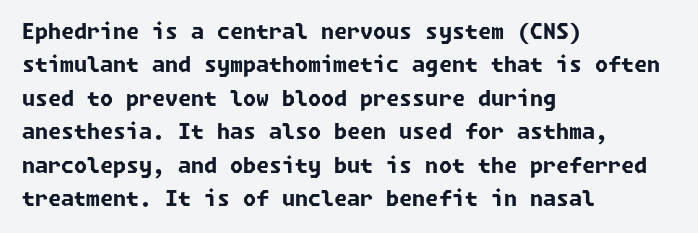
Q: Is the text bold? A: Yes.
Q: Is the text underlined? A: No.
Q: How is the paragraph aligned? A: Left-aligned.
Q: Is the spacing between letters normal or unusually wide? A: Normal.
Q: Is the spacing between lines tight, normal or loose? A: Normal.
